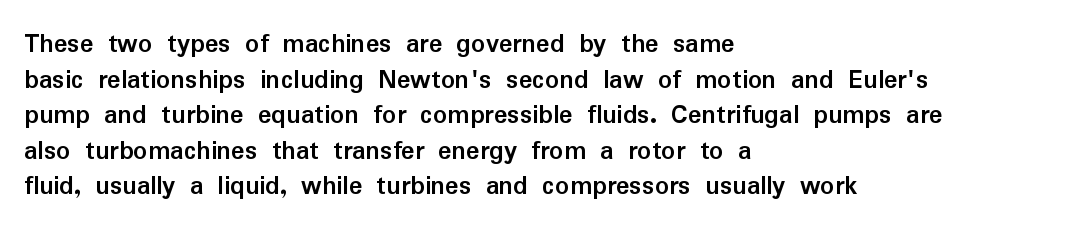
{"serif": "no", "italic": "no", "bold": "yes", "weight": "semibold", "width": "normal", "stroke_contrast": "low", "x_height": "medium", "monospaced": "no", "underline": "no", "align": "left", "line_spacing": "normal", "line_spacing_ratio": 1.27, "letter_spacing": "normal", "letter_spacing_em": 0.0, "glyph_px": 28}
